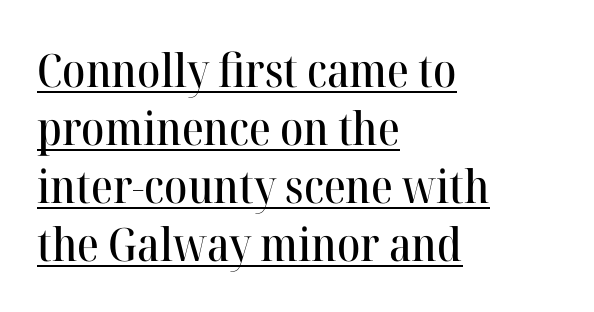
Here the glyphs are tracked normally, forming tight word shapes. Is there an underline? Yes — a line sits under the letters. This rendering employs a face with finishing strokes, i.e., a serif. This sample has the flowing, uneven cadence of proportional lettering. A student would call this left alignment; a typographer would say flush left, rag right.
